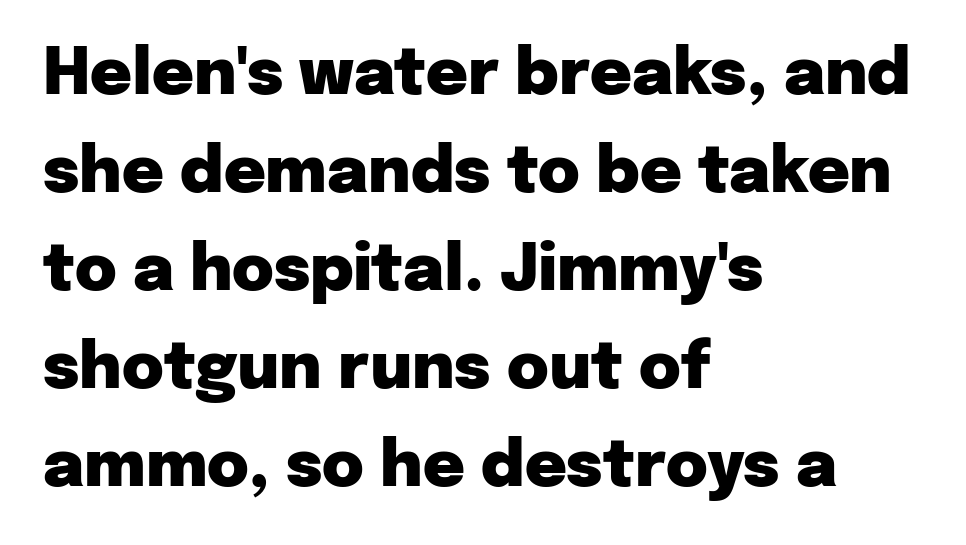
{"serif": "no", "italic": "no", "bold": "yes", "weight": "heavy", "width": "normal", "stroke_contrast": "low", "x_height": "medium", "monospaced": "no", "underline": "no", "align": "left", "line_spacing": "normal", "line_spacing_ratio": 1.53, "letter_spacing": "normal", "letter_spacing_em": 0.0, "glyph_px": 64}
